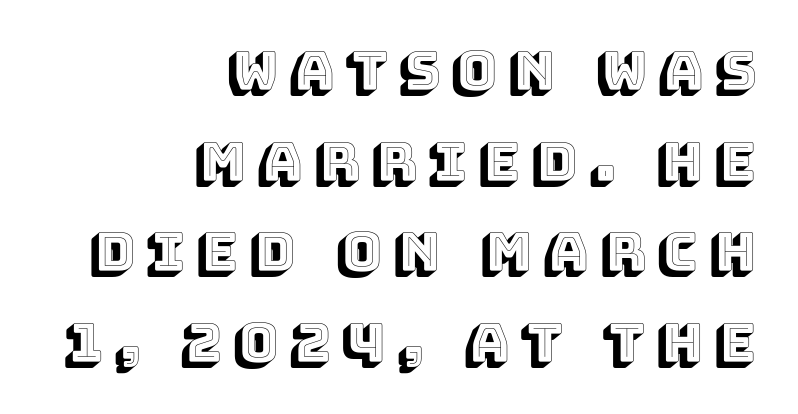
Characters remain perfectly vertical along every line. Spacing verdict: proportional, widths tailored to each character. A bare baseline throughout the passage. A typesetter would call this leading conventional body-copy spacing. A typesetter would call this heavily tracked-out type.
